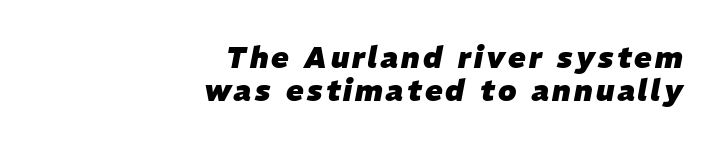
Reading down the block, your eye finds every line finishing at a fixed right position. The characters look thick and weighty, a clear bold. You could not count columns in this text — the font is proportionally spaced. Letters rest on an invisible, unmarked baseline.
